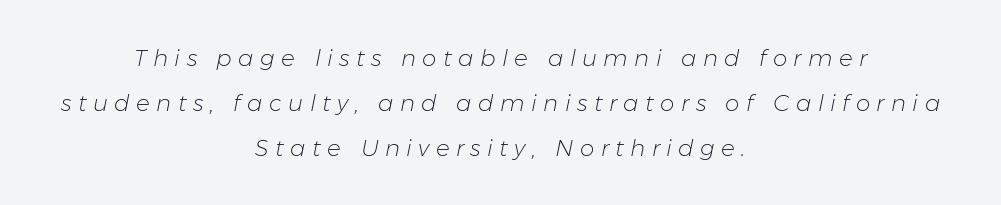
The image shows 23 px text type, italic (leaning right); set centered, loose line spacing (1.95x), unusually wide letter spacing (+0.28 em), not underlined.
